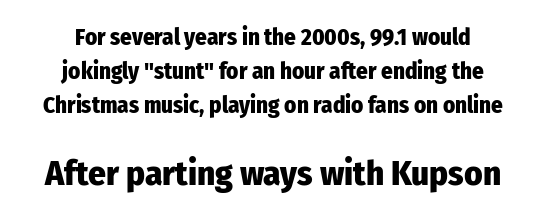
Serifs: no, the terminals of the letterforms are clean. Is the lower block the larger one? Yes — the lower block carries the bigger type. Inter-character spacing is left at the font's built-in metrics. Pretty heavy lettering here — definitely bold. Short and long lines alike share a common midpoint.
